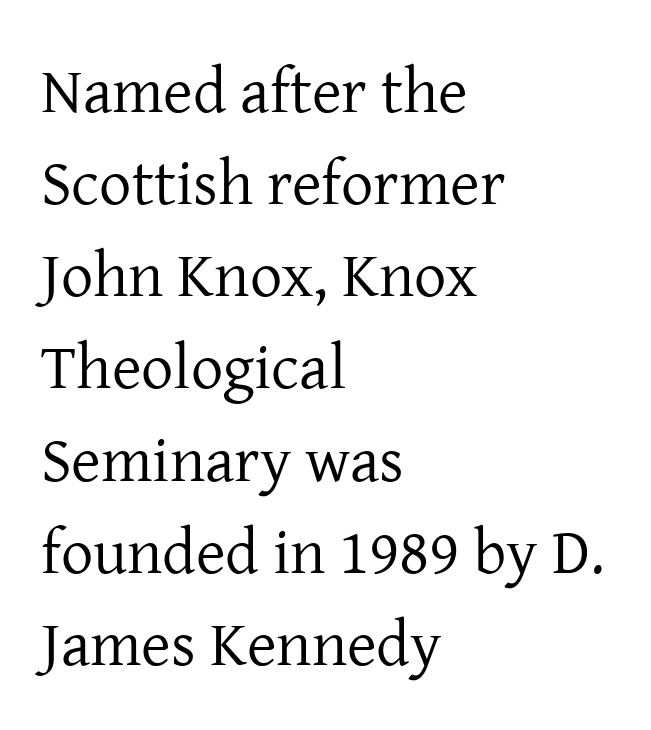
{"serif": "yes", "italic": "no", "bold": "no", "weight": "regular", "width": "normal", "stroke_contrast": "low", "x_height": "medium", "monospaced": "no", "underline": "no", "align": "left", "line_spacing": "normal", "line_spacing_ratio": 1.44, "letter_spacing": "normal", "letter_spacing_em": 0.0, "glyph_px": 64}
